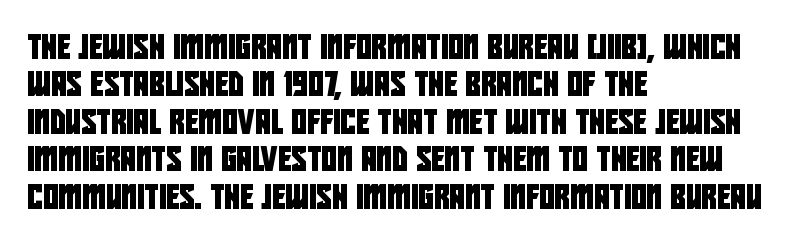
The image shows 24 px text type; set left-aligned, normal line spacing (1.56x), normal letter spacing, not underlined.
